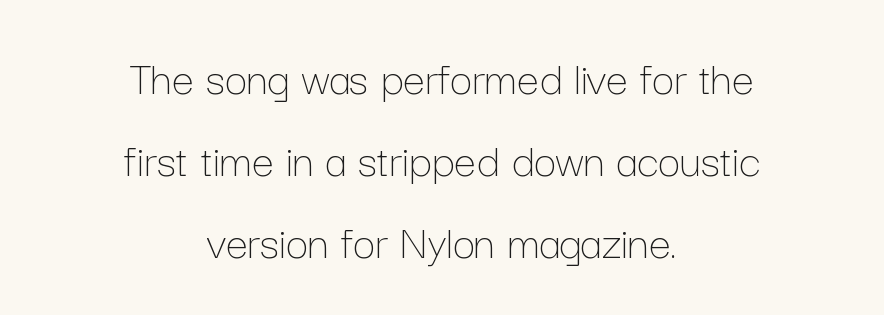
Q: Is the text bold? A: No.
Q: Is the text italic (slanted)? A: No, it is upright.
Q: Is the text underlined? A: No.
Q: How is the paragraph aligned? A: Centered.
Q: Is the spacing between letters normal or unusually wide? A: Normal.
Q: Is the spacing between lines tight, normal or loose? A: Normal.
Q: Width (condensed, normal, or wide)? A: Normal.
Q: Stroke contrast? A: Low.
Q: x-height? A: Medium.
Q: Monospaced? A: No.
